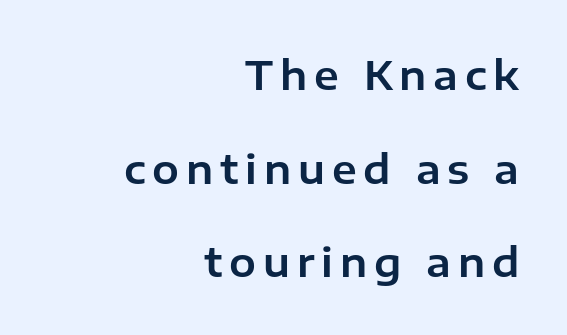
{"serif": "no", "italic": "no", "width": "normal", "stroke_contrast": "low", "x_height": "medium", "monospaced": "no", "underline": "no", "align": "right", "line_spacing": "loose", "line_spacing_ratio": 2.34, "glyph_px": 40}
